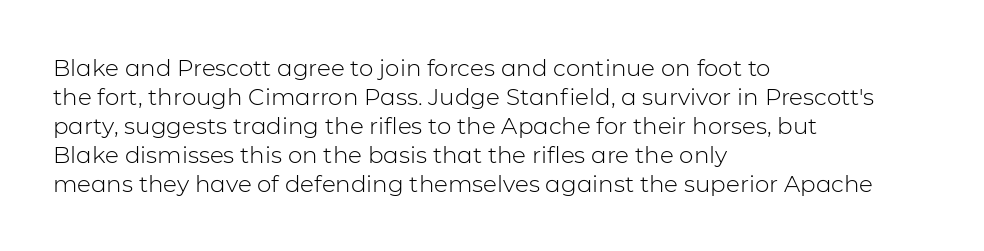
The image shows 23 px text type, upright; set left-aligned, normal line spacing (1.26x), normal letter spacing, not underlined.
